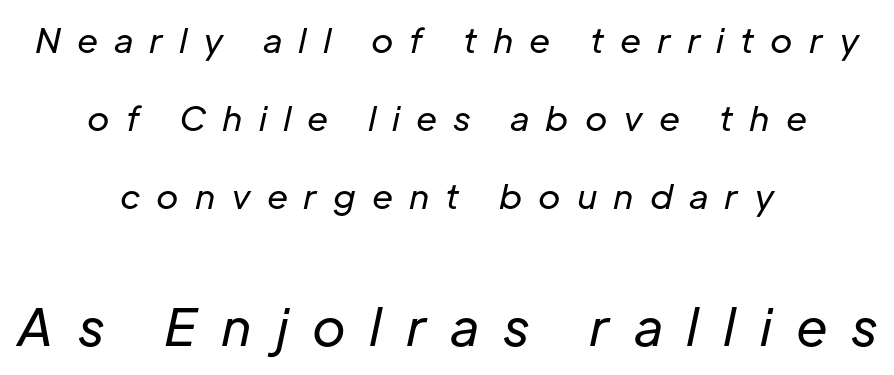
Q: Is the text bold? A: No.
Q: Is the text italic (slanted)? A: Yes, it leans right by about 12 degrees.
Q: Is the text underlined? A: No.
Q: How is the paragraph aligned? A: Centered.
Q: Is the spacing between letters normal or unusually wide? A: Unusually wide.
Q: Is the spacing between lines tight, normal or loose? A: Loose.
Q: Which block of text is set in a larger size, the first (top) or the second (bottom)? A: The second (bottom) one.
Q: Width (condensed, normal, or wide)? A: Normal.
Q: Stroke contrast? A: Low.
Q: x-height? A: Medium.
Q: Monospaced? A: No.
